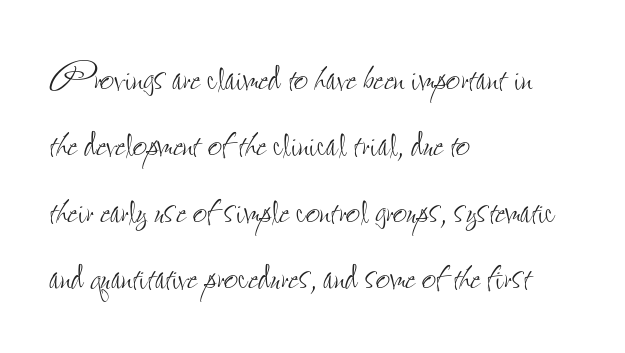
{"bold": "no", "weight": "thin", "width": "condensed", "stroke_contrast": "low", "x_height": "small", "monospaced": "no", "underline": "no", "align": "left", "line_spacing": "normal", "line_spacing_ratio": 1.33, "letter_spacing": "normal", "letter_spacing_em": 0.0, "glyph_px": 50}
